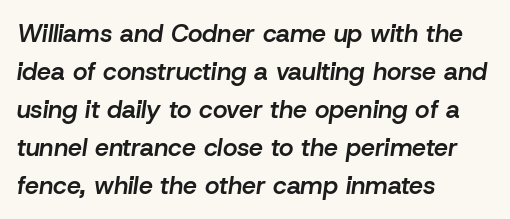
Only glyphs here, with clear space below each row. In terms of leading, this rendering sits right in the middle. The horizontal fit of the characters is conventional and even. Style check: oblique.
